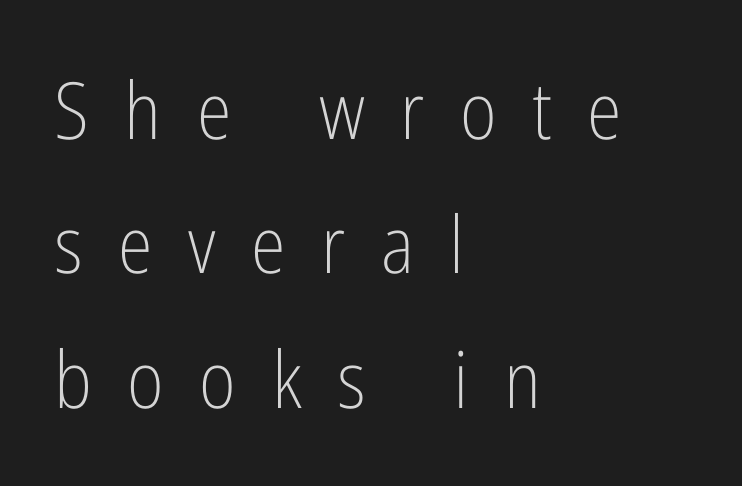
Is the stroke heavy? The answer is a plain regular-or-lighter. Left-aligned paragraph, ragged on the right. These lines were composed using upright roman letters. Just letters on the line, the space beneath them empty.
